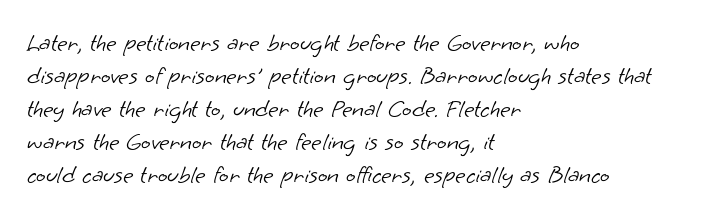
Q: Is the text bold? A: No.
Q: Is the text underlined? A: No.
Q: How is the paragraph aligned? A: Left-aligned.
Q: Is the spacing between letters normal or unusually wide? A: Normal.
Q: Is the spacing between lines tight, normal or loose? A: Normal.
